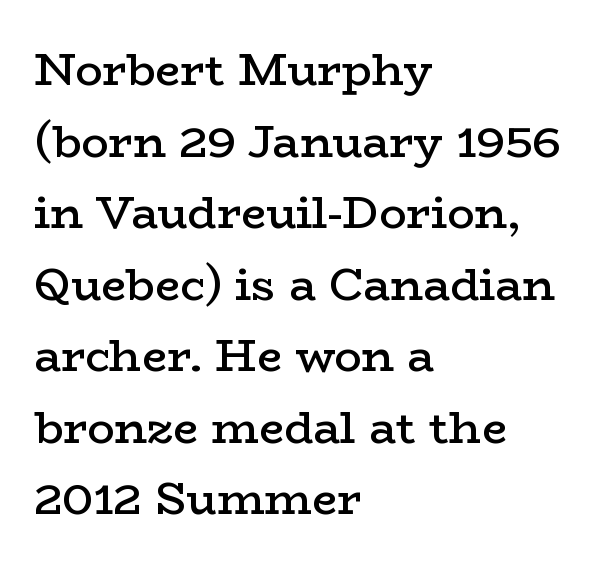
The image shows 45 px semibold, wide serif type, upright; set left-aligned, normal line spacing (1.59x), normal letter spacing, not underlined; low stroke contrast and a medium x-height.
